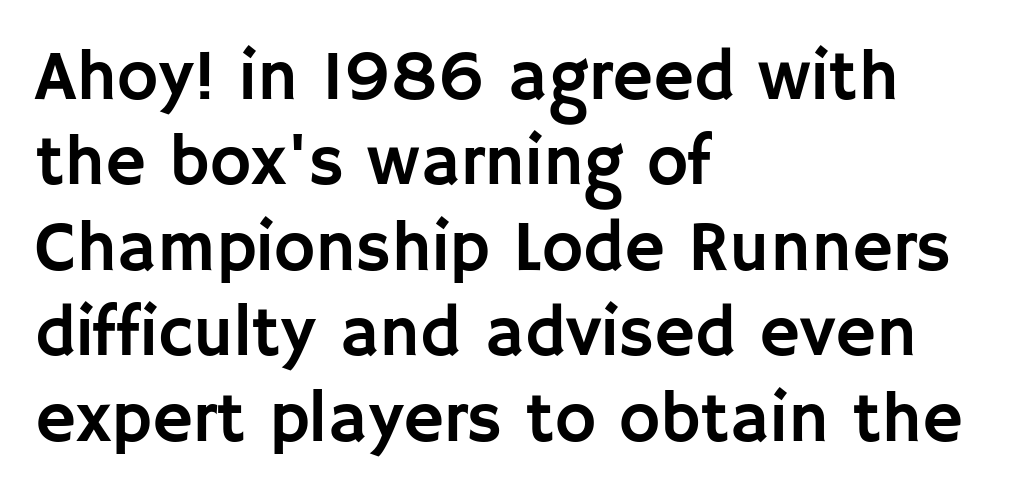
{"serif": "no", "italic": "no", "width": "normal", "stroke_contrast": "low", "x_height": "large", "monospaced": "no", "underline": "no", "align": "left", "line_spacing_ratio": 1.22, "letter_spacing": "normal", "letter_spacing_em": 0.0, "glyph_px": 70}
